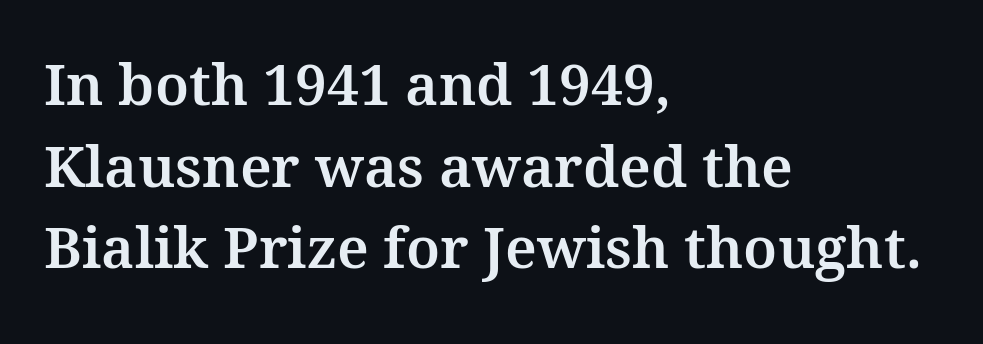
You can tell from the footed stems that serif type was used. Each new line begins a customary step beneath the previous one. It's the straight-up-and-down kind of type. If you drew a ruler down the left edge, every line would touch it.
